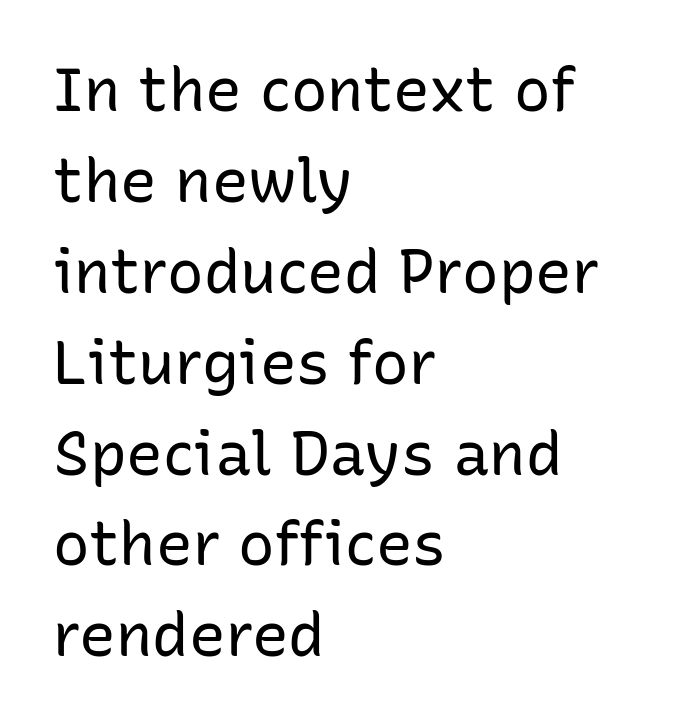
{"serif": "no", "italic": "no", "bold": "no", "weight": "regular", "width": "normal", "stroke_contrast": "low", "x_height": "medium", "monospaced": "no", "underline": "no", "align": "left", "line_spacing": "normal", "line_spacing_ratio": 1.49, "letter_spacing": "normal", "letter_spacing_em": 0.0, "glyph_px": 61}
